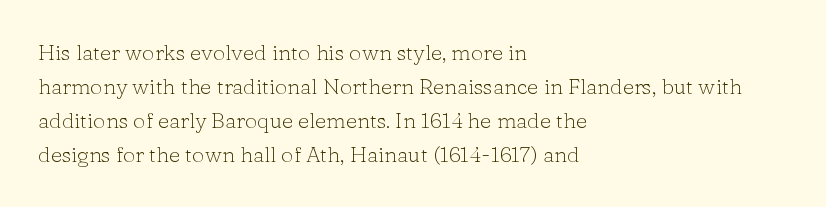
Q: Is the text bold? A: No.
Q: Is the text italic (slanted)? A: No, it is upright.
Q: Is the text underlined? A: No.
Q: How is the paragraph aligned? A: Left-aligned.
Q: Is the spacing between letters normal or unusually wide? A: Normal.
Q: Is the spacing between lines tight, normal or loose? A: Normal.
